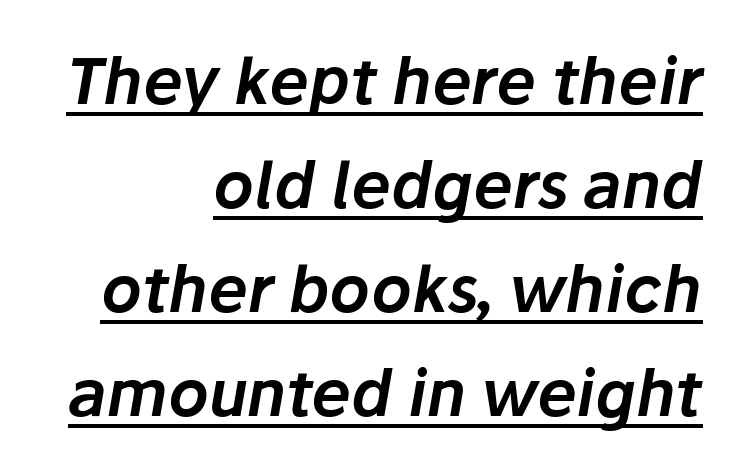
The image shows 63 px text type, italic (leaning right); set right-aligned, normal line spacing (1.65x), normal letter spacing, underlined; low stroke contrast and a medium x-height.
